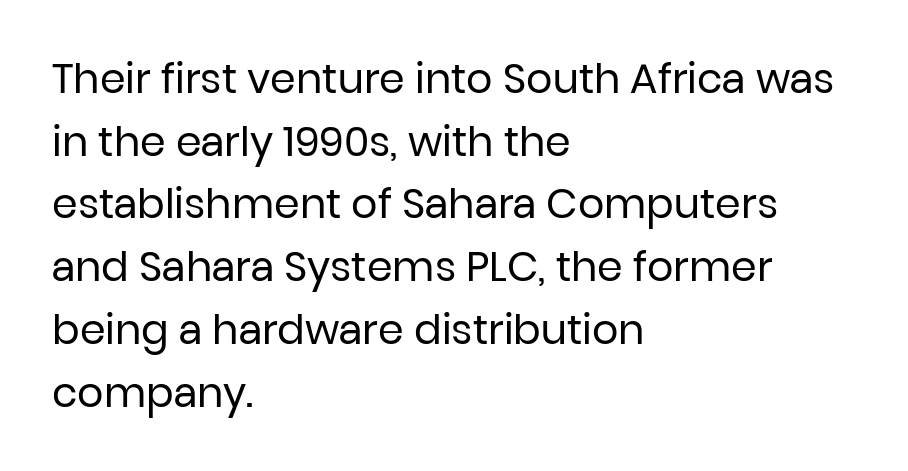
Q: Is the text bold? A: No.
Q: Is the text italic (slanted)? A: No, it is upright.
Q: Is the typeface a serif or a sans-serif typeface? A: Sans-serif.
Q: Is the text underlined? A: No.
Q: How is the paragraph aligned? A: Left-aligned.
Q: Is the spacing between letters normal or unusually wide? A: Normal.
Q: Is the spacing between lines tight, normal or loose? A: Normal.
Q: Width (condensed, normal, or wide)? A: Normal.
Q: Stroke contrast? A: Low.
Q: x-height? A: Medium.
Q: Monospaced? A: No.
